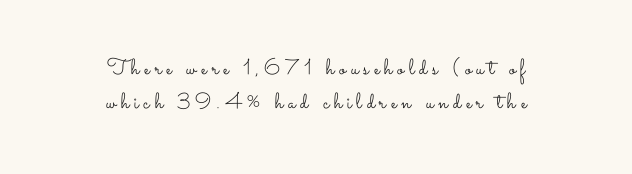
{"bold": "no", "underline": "no", "align": "center", "line_spacing": "normal", "line_spacing_ratio": 1.55, "letter_spacing": "wide", "letter_spacing_em": 0.22, "glyph_px": 22}
